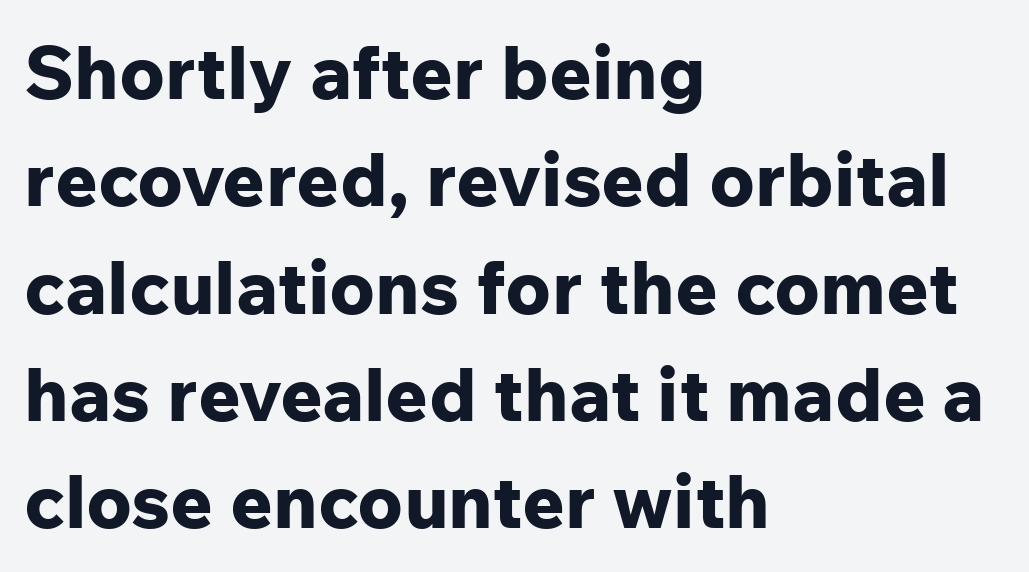
The image shows 74 px bold sans-serif type, upright; set left-aligned, normal line spacing (1.45x), normal letter spacing, not underlined; low stroke contrast and a medium x-height.
